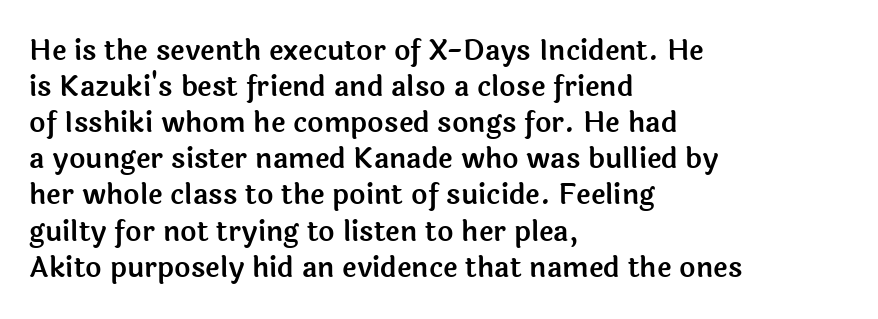
The rag falls on the right side of this text block. Observe the ordinary spacing: letters are neighbours, not strangers. Is there much room between lines? A standard amount, neither cramped nor airy. You can tell from the bare stems that sans-serif type was used. Characters remain perfectly vertical along every line. Proportional: the letters do not fall into vertical columns.
